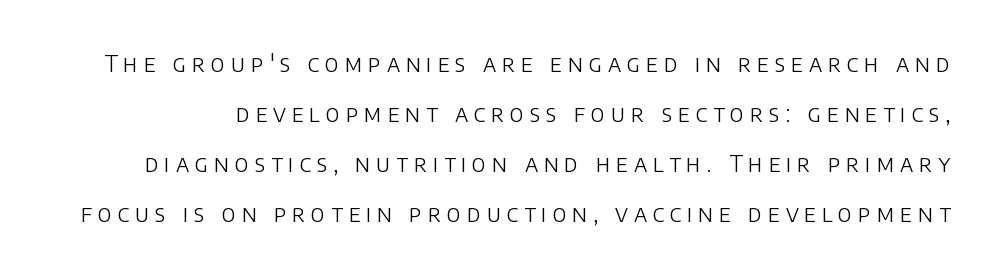
Q: Is the text bold? A: No.
Q: Is the text italic (slanted)? A: No, it is upright.
Q: Is the text underlined? A: No.
Q: Is the spacing between letters normal or unusually wide? A: Unusually wide.
Q: Is the spacing between lines tight, normal or loose? A: Loose.
